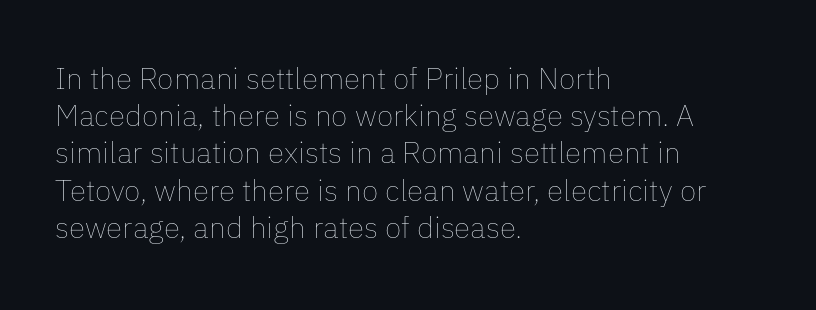
{"italic": "no", "bold": "no", "weight": "thin", "width": "normal", "stroke_contrast": "low", "x_height": "medium", "monospaced": "no", "underline": "no", "align": "left", "line_spacing_ratio": 1.24, "letter_spacing": "normal", "letter_spacing_em": 0.0, "glyph_px": 30}
